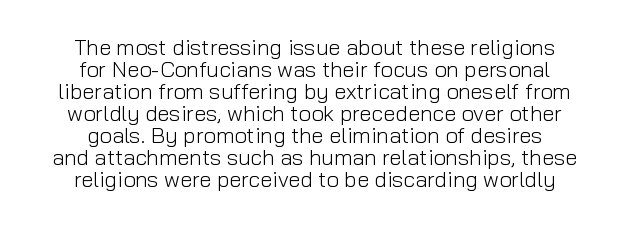
The image shows 22 px text type, upright; set centered, tight line spacing (1.0x), normal letter spacing, not underlined.
